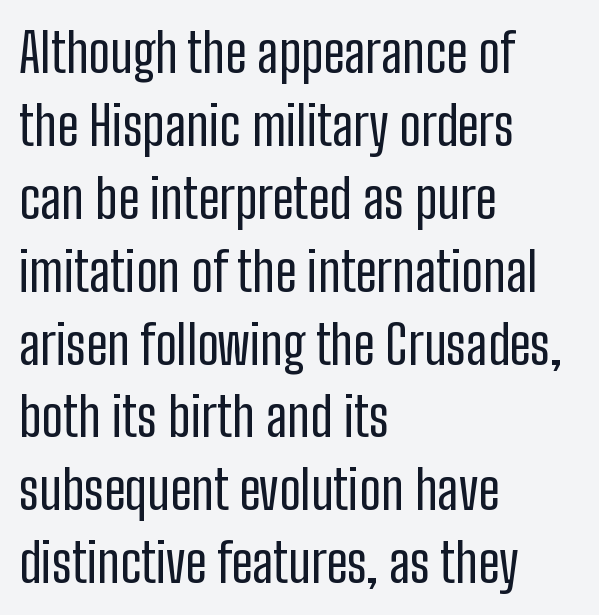
The image shows 54 px regular-weight, condensed sans-serif type, upright; set left-aligned, normal line spacing (1.35x), normal letter spacing, not underlined; low stroke contrast and a medium x-height.
